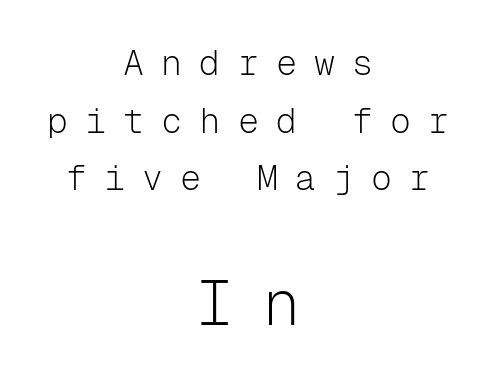
The image shows 62 px light sans-serif type, upright, monospaced; set centered, normal line spacing (1.65x), unusually wide letter spacing (+0.49 em), not underlined; the second (bottom) block is 1.77x larger; low stroke contrast and a medium x-height.
